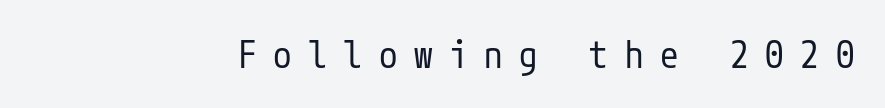
Q: Is the text bold? A: No.
Q: Is the text italic (slanted)? A: No, it is upright.
Q: Is the typeface a serif or a sans-serif typeface? A: Sans-serif.
Q: Is the text underlined? A: No.
Q: How is the paragraph aligned? A: Right-aligned.
Q: Is the spacing between letters normal or unusually wide? A: Unusually wide.
Q: Width (condensed, normal, or wide)? A: Condensed.
Q: Stroke contrast? A: Low.
Q: x-height? A: Medium.
